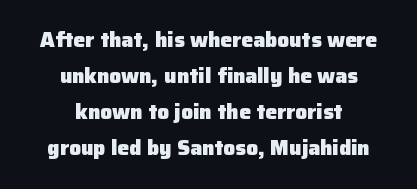
{"italic": "no", "bold": "yes", "underline": "no", "align": "center", "line_spacing_ratio": 1.72, "letter_spacing": "normal", "letter_spacing_em": 0.0, "glyph_px": 21}
